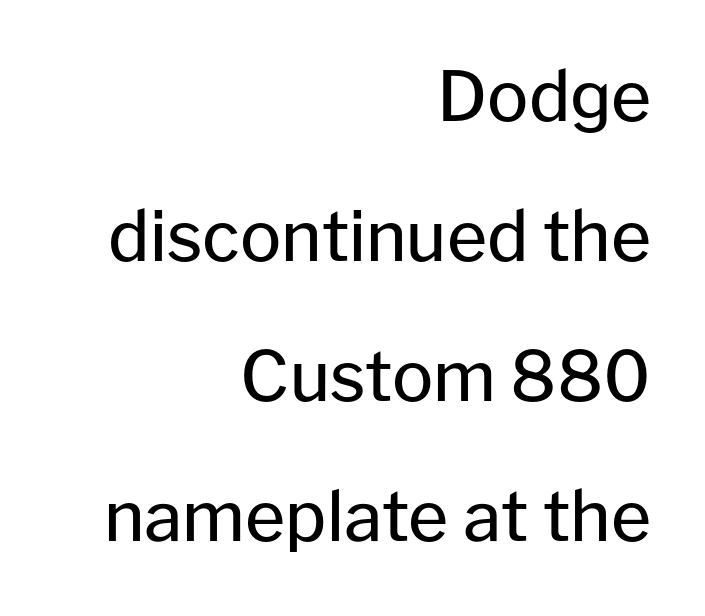
Q: Is the text bold? A: No.
Q: Is the text italic (slanted)? A: No, it is upright.
Q: Is the typeface a serif or a sans-serif typeface? A: Sans-serif.
Q: Is the text underlined? A: No.
Q: How is the paragraph aligned? A: Right-aligned.
Q: Is the spacing between letters normal or unusually wide? A: Normal.
Q: Is the spacing between lines tight, normal or loose? A: Loose.
Q: Width (condensed, normal, or wide)? A: Normal.
Q: Stroke contrast? A: Low.
Q: x-height? A: Medium.
Q: Monospaced? A: No.
